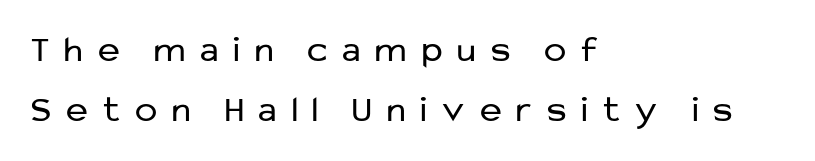
{"serif": "no", "italic": "no", "bold": "no", "weight": "regular", "width": "normal", "stroke_contrast": "low", "x_height": "medium", "monospaced": "no", "underline": "no", "align": "left", "line_spacing": "normal", "line_spacing_ratio": 1.63, "letter_spacing": "wide", "letter_spacing_em": 0.41, "glyph_px": 37}
